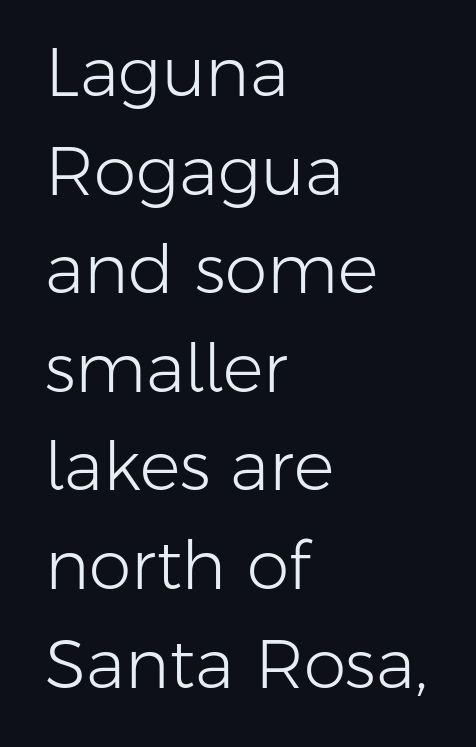
A quiet, ordinary-to-light weight characterises the typeface. The passage shown stacks its lines at a standard gap. Observe the ordinary spacing: letters are neighbours, not strangers. This rendering features lettering with no underline.
